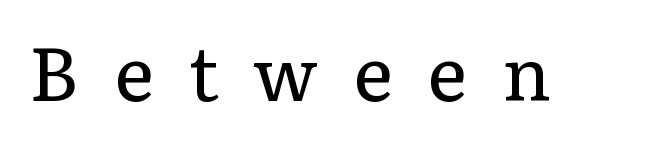
Varying glyph widths throughout — classic text-font behaviour. Typographically, this falls in the serif category. Characters follow at a spacing far wider than the type designer built in. The baseline area is clear. Caption: face not bold, strokes unweighted.
